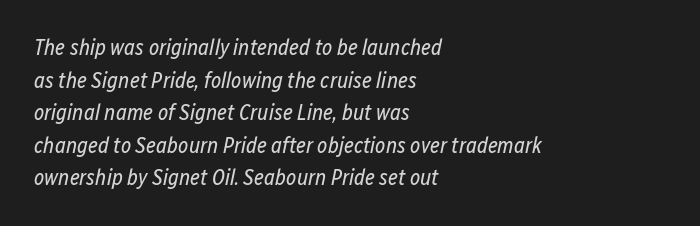
The image shows 22 px text type, italic (leaning right); set left-aligned, normal line spacing (1.48x), normal letter spacing, not underlined.
